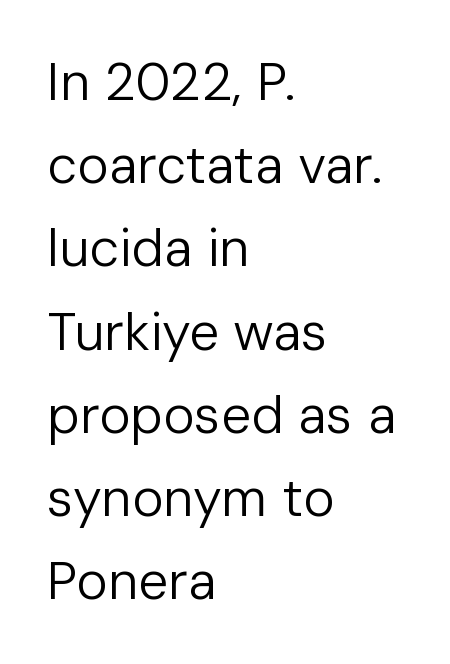
Q: Is the text bold? A: No.
Q: Is the text italic (slanted)? A: No, it is upright.
Q: Is the typeface a serif or a sans-serif typeface? A: Sans-serif.
Q: Is the text underlined? A: No.
Q: How is the paragraph aligned? A: Left-aligned.
Q: Is the spacing between letters normal or unusually wide? A: Normal.
Q: Is the spacing between lines tight, normal or loose? A: Normal.
Q: Width (condensed, normal, or wide)? A: Normal.
Q: Stroke contrast? A: Low.
Q: x-height? A: Medium.
Q: Monospaced? A: No.
